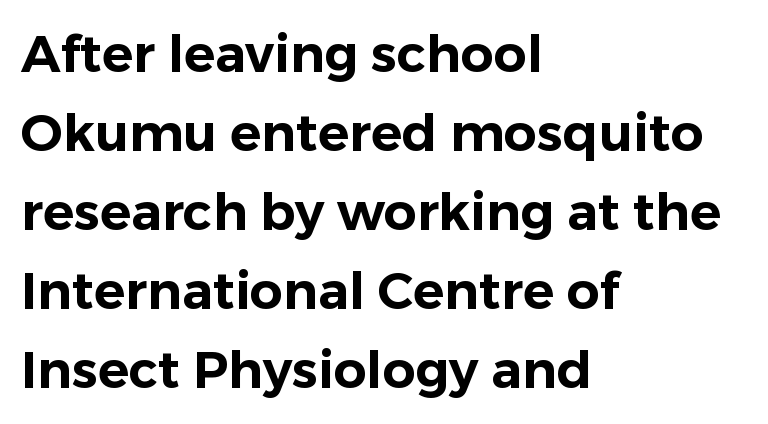
The image shows 52 px sans-serif type, upright; set left-aligned, normal line spacing (1.52x), normal letter spacing, not underlined; low stroke contrast and a medium x-height.
